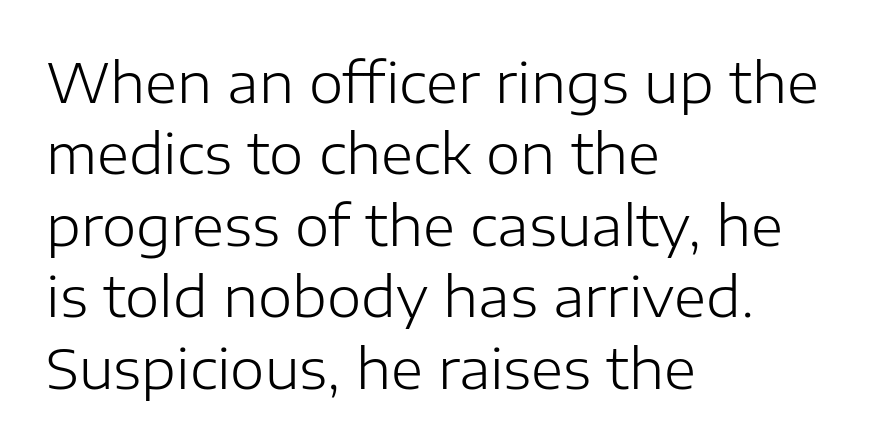
The image shows 55 px light sans-serif type, upright; set left-aligned, normal line spacing (1.3x), normal letter spacing, not underlined; low stroke contrast and a medium x-height.
